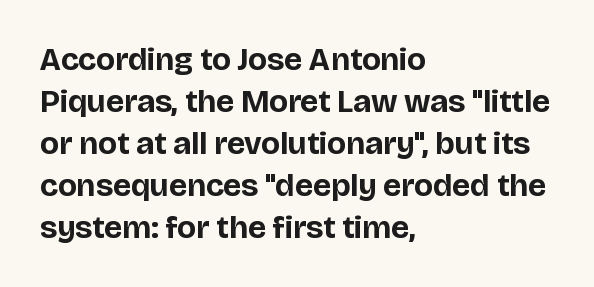
Q: Is the text bold? A: Yes.
Q: Is the text italic (slanted)? A: No, it is upright.
Q: Is the typeface a serif or a sans-serif typeface? A: Sans-serif.
Q: Is the text underlined? A: No.
Q: How is the paragraph aligned? A: Left-aligned.
Q: Is the spacing between letters normal or unusually wide? A: Normal.
Q: Is the spacing between lines tight, normal or loose? A: Normal.
Q: Width (condensed, normal, or wide)? A: Normal.
Q: Stroke contrast? A: Low.
Q: x-height? A: Large.
Q: Monospaced? A: No.
